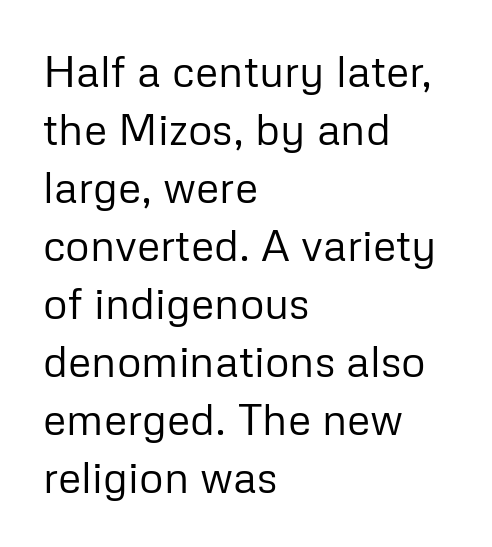
Spacing verdict: proportional, widths tailored to each character. I'd call this a sans setting — the letters go barefoot. Successive baselines arrive at the customary interval. Nobody drew a line under any word here. It's the straight-up-and-down kind of type.
